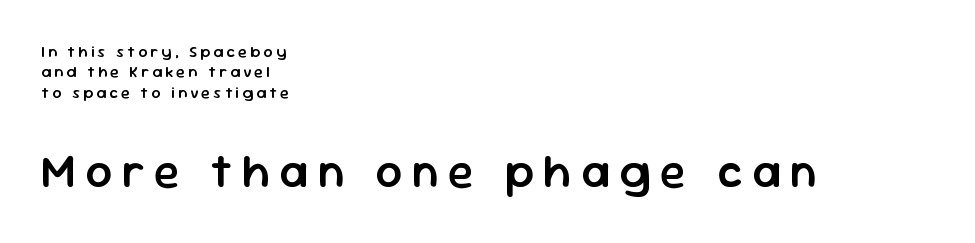
Q: Is the text bold? A: Semi-bold.
Q: Is the text italic (slanted)? A: No, it is upright.
Q: Is the typeface a serif or a sans-serif typeface? A: Sans-serif.
Q: Is the text underlined? A: No.
Q: How is the paragraph aligned? A: Left-aligned.
Q: Is the spacing between letters normal or unusually wide? A: Unusually wide.
Q: Is the spacing between lines tight, normal or loose? A: Normal.
Q: Which block of text is set in a larger size, the first (top) or the second (bottom)? A: The second (bottom) one.
Q: Width (condensed, normal, or wide)? A: Normal.
Q: Stroke contrast? A: Low.
Q: x-height? A: Medium.
Q: Monospaced? A: No.
